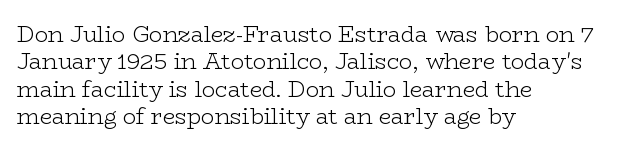
{"italic": "no", "bold": "no", "underline": "no", "align": "left", "line_spacing_ratio": 1.24, "letter_spacing": "normal", "letter_spacing_em": 0.0, "glyph_px": 22}
